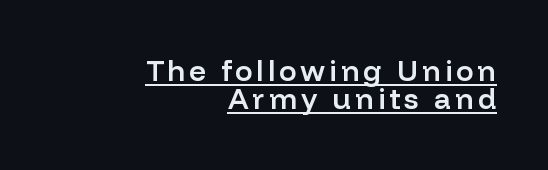
{"serif": "no", "italic": "no", "bold": "semi", "weight": "semibold", "width": "normal", "stroke_contrast": "low", "x_height": "medium", "monospaced": "no", "underline": "yes", "align": "right", "line_spacing": "tight", "line_spacing_ratio": 0.97, "glyph_px": 29}
